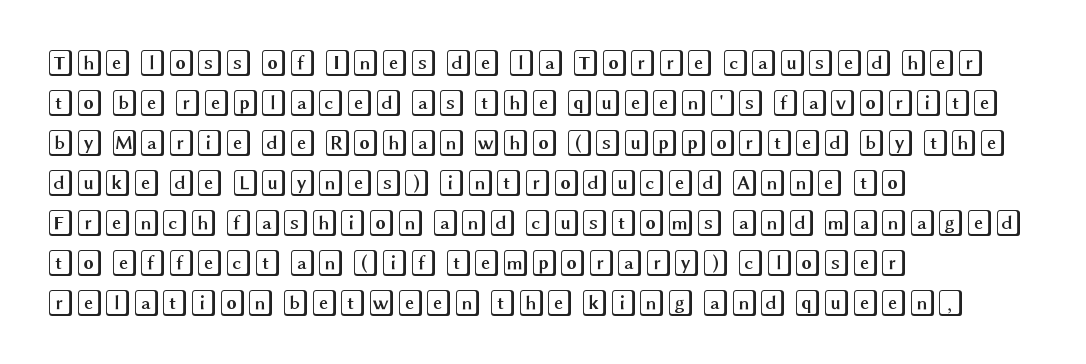
The image shows 26 px text type, upright; set left-aligned, normal line spacing (1.54x), normal letter spacing, not underlined.
